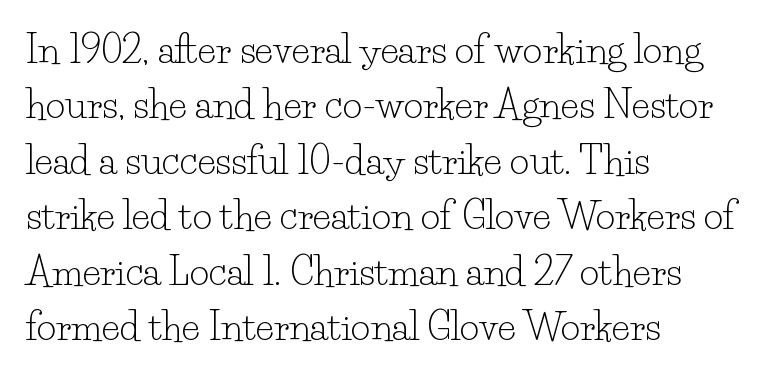
A roman cut, with each character standing at attention. Quick note: underline off. Are there feet on the stems? There are — it's a serif. Is this a fixed-width face? No — the glyphs have proportional, varying widths. Reading down the block, your eye returns to a fixed left position each line.
